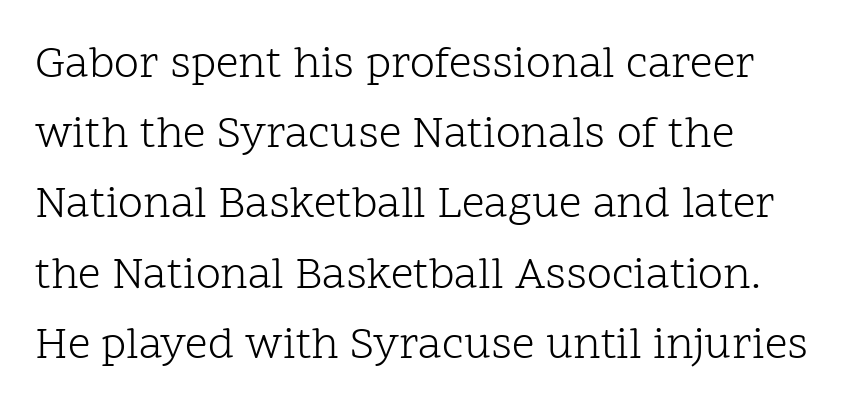
Q: Is the text bold? A: No.
Q: Is the text italic (slanted)? A: No, it is upright.
Q: Is the typeface a serif or a sans-serif typeface? A: Serif.
Q: Is the text underlined? A: No.
Q: How is the paragraph aligned? A: Left-aligned.
Q: Is the spacing between letters normal or unusually wide? A: Normal.
Q: Is the spacing between lines tight, normal or loose? A: Normal.
Q: Width (condensed, normal, or wide)? A: Normal.
Q: Stroke contrast? A: Low.
Q: x-height? A: Medium.
Q: Monospaced? A: No.
